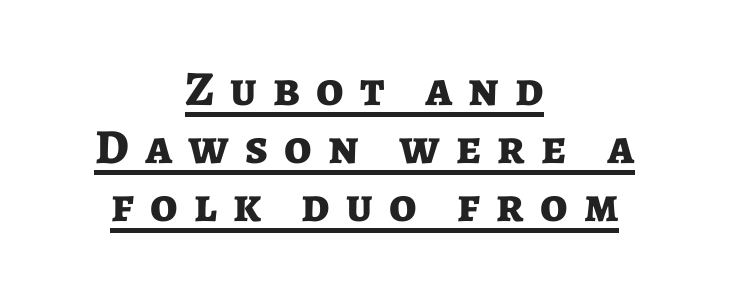
The image shows 49 px bold sans-serif type, upright; set centered, line spacing 1.18x, unusually wide letter spacing (+0.33 em), underlined; low stroke contrast and a medium x-height.
